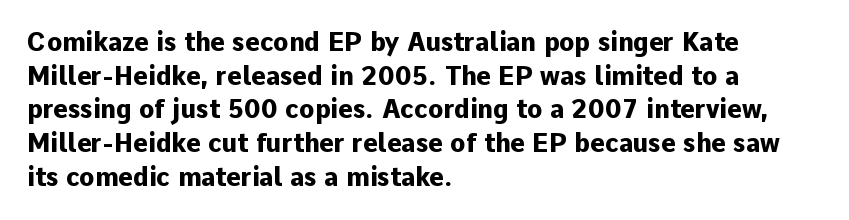
{"italic": "no", "bold": "yes", "underline": "no", "align": "left", "line_spacing": "normal", "line_spacing_ratio": 1.35, "letter_spacing": "normal", "letter_spacing_em": 0.0, "glyph_px": 25}
